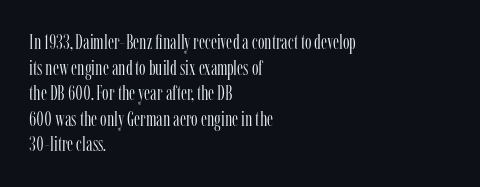
{"italic": "no", "bold": "no", "underline": "no", "align": "left", "line_spacing_ratio": 1.22, "letter_spacing": "normal", "letter_spacing_em": 0.0, "glyph_px": 21}
